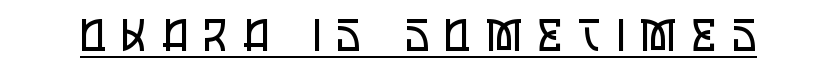
{"serif": "no", "italic": "no", "bold": "no", "weight": "regular", "width": "condensed", "stroke_contrast": "low", "x_height": "large", "monospaced": "no", "underline": "yes", "letter_spacing": "wide", "letter_spacing_em": 0.36, "glyph_px": 44}
